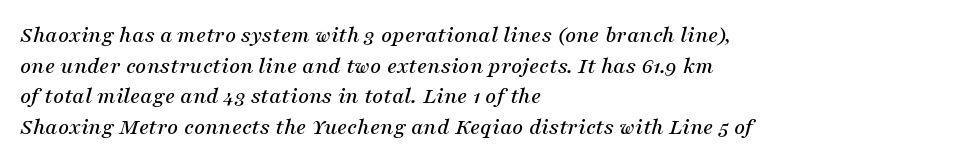
Q: Is the text italic (slanted)? A: Yes, it leans right by about 16 degrees.
Q: Is the text underlined? A: No.
Q: How is the paragraph aligned? A: Left-aligned.
Q: Is the spacing between letters normal or unusually wide? A: Normal.
Q: Is the spacing between lines tight, normal or loose? A: Normal.
